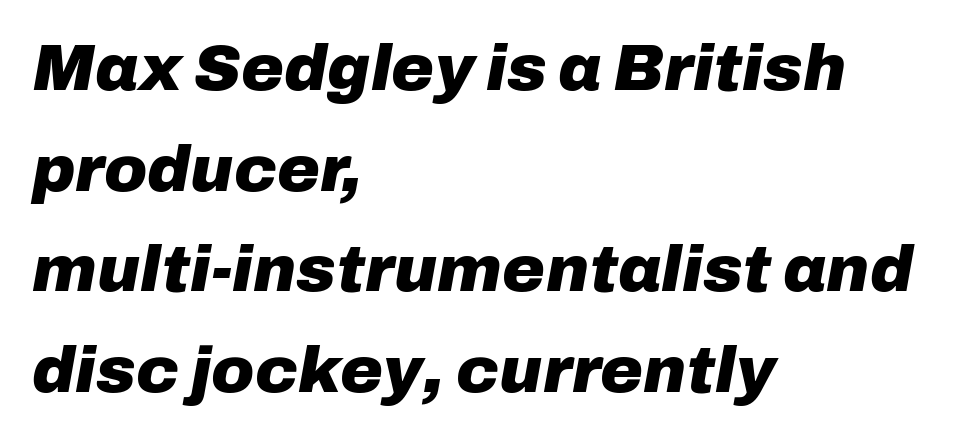
The image shows 65 px heavy type, italic (leaning right); set left-aligned, normal line spacing (1.55x), normal letter spacing, not underlined; low stroke contrast and a medium x-height.
